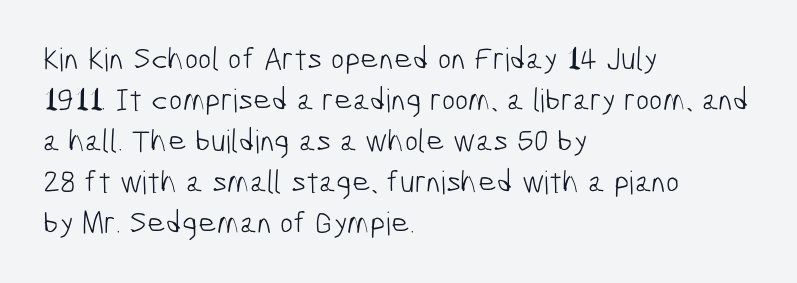
{"serif": "no", "bold": "no", "weight": "light", "width": "condensed", "stroke_contrast": "low", "x_height": "medium", "monospaced": "no", "underline": "no", "align": "left", "line_spacing": "normal", "line_spacing_ratio": 1.28, "letter_spacing": "normal", "letter_spacing_em": 0.0, "glyph_px": 32}
